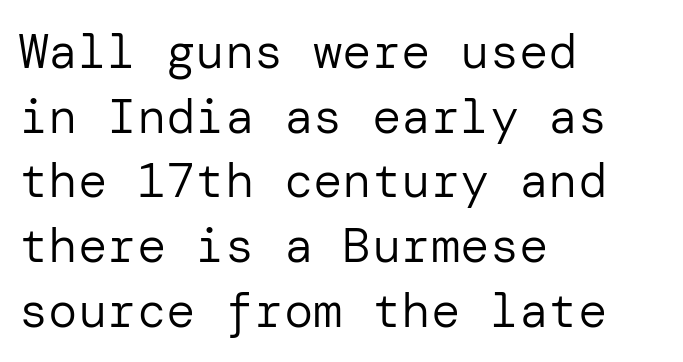
Q: Is the text bold? A: No.
Q: Is the text italic (slanted)? A: No, it is upright.
Q: Is the typeface a serif or a sans-serif typeface? A: Sans-serif.
Q: Is the text underlined? A: No.
Q: How is the paragraph aligned? A: Left-aligned.
Q: Is the spacing between letters normal or unusually wide? A: Normal.
Q: Is the spacing between lines tight, normal or loose? A: Normal.
Q: Width (condensed, normal, or wide)? A: Normal.
Q: Stroke contrast? A: Low.
Q: x-height? A: Medium.
